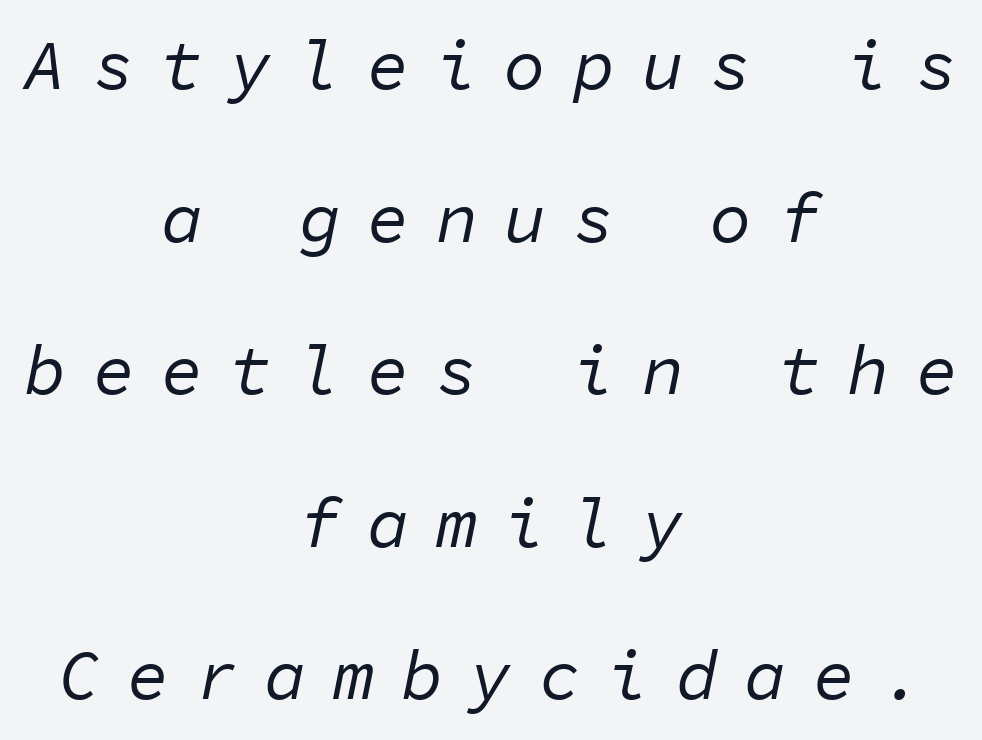
Q: Is the text bold? A: No.
Q: Is the text italic (slanted)? A: Yes, it leans right by about 11 degrees.
Q: Is the text underlined? A: No.
Q: How is the paragraph aligned? A: Centered.
Q: Is the spacing between letters normal or unusually wide? A: Unusually wide.
Q: Is the spacing between lines tight, normal or loose? A: Loose.
Q: Width (condensed, normal, or wide)? A: Normal.
Q: Stroke contrast? A: Low.
Q: x-height? A: Medium.
Q: Monospaced? A: Yes.
